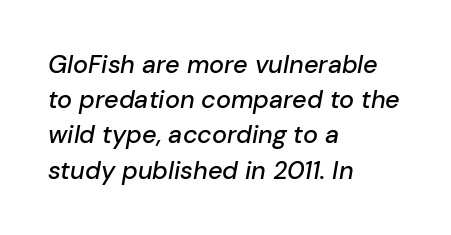
{"italic": "yes", "lean": "right", "slant_degrees": 10, "underline": "no", "align": "left", "line_spacing": "normal", "line_spacing_ratio": 1.41, "letter_spacing": "normal", "letter_spacing_em": 0.0, "glyph_px": 25}
